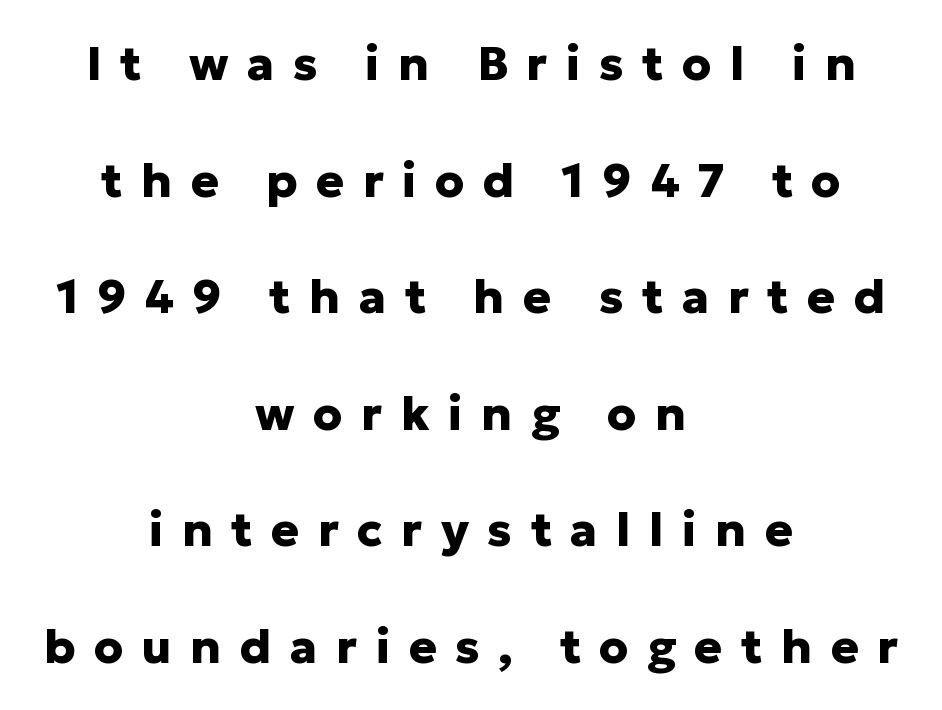
Q: Is the text bold? A: Yes.
Q: Is the text italic (slanted)? A: No, it is upright.
Q: Is the typeface a serif or a sans-serif typeface? A: Sans-serif.
Q: Is the text underlined? A: No.
Q: How is the paragraph aligned? A: Centered.
Q: Is the spacing between letters normal or unusually wide? A: Unusually wide.
Q: Is the spacing between lines tight, normal or loose? A: Loose.
Q: Width (condensed, normal, or wide)? A: Normal.
Q: Stroke contrast? A: Low.
Q: x-height? A: Medium.
Q: Monospaced? A: No.
